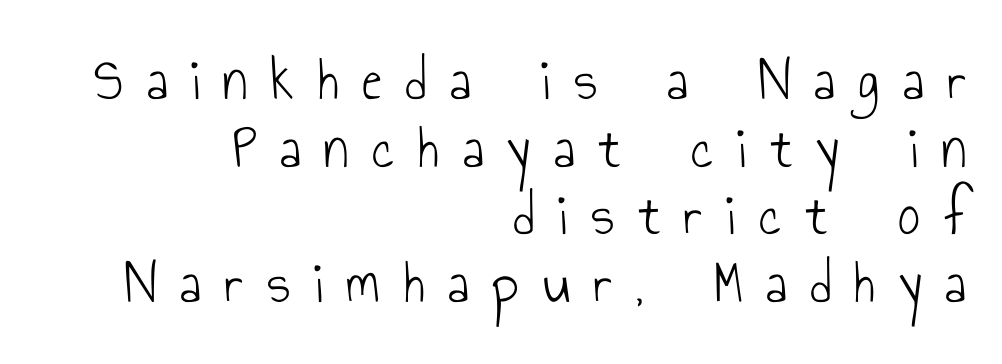
The image shows 61 px light, condensed sans-serif type, upright; set right-aligned, tight line spacing (1.11x), unusually wide letter spacing (+0.39 em), not underlined; low stroke contrast and a small x-height.
